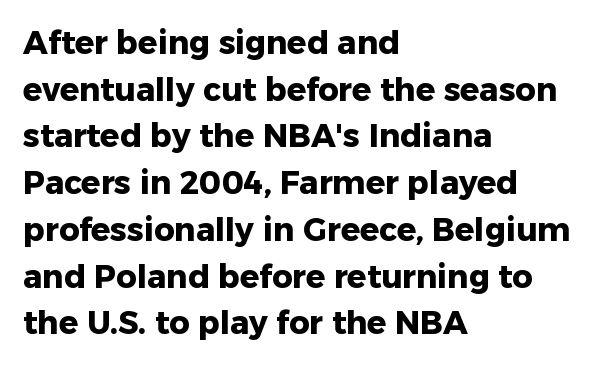
The image shows 32 px heavy sans-serif type, upright; set left-aligned, normal line spacing (1.46x), normal letter spacing, not underlined; low stroke contrast and a medium x-height.
